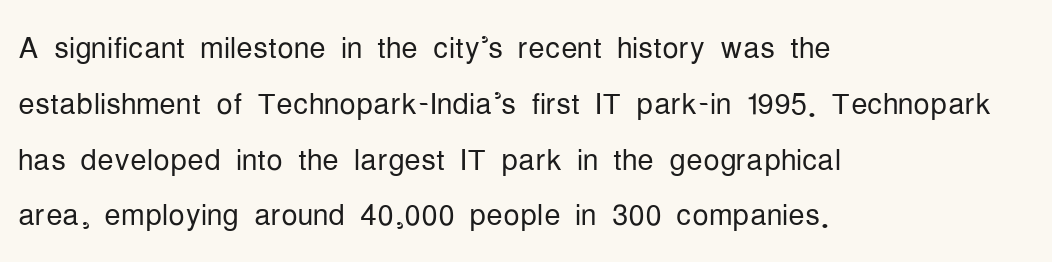
Check where the strokes stop: nothing finishes them off — pure sans. The paragraph has a hard left edge and a soft right edge. Is there much room between lines? A standard amount, neither cramped nor airy. Nobody drew a line under any word here.
